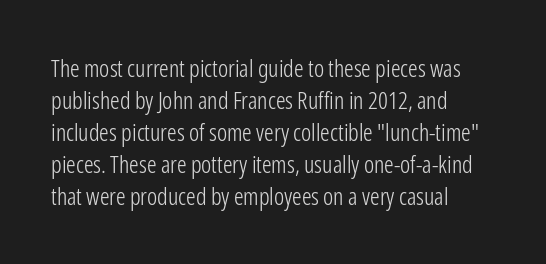
A bare baseline throughout the passage. Does the lettering tilt? It doesn't — this is upright. Leftover space on each line is placed entirely after the last word. Regarding leading, the lines here are spaced in the standard way. Inter-character spacing is left at the font's built-in metrics. Compared with a typical body face, this is equally light or lighter still.
